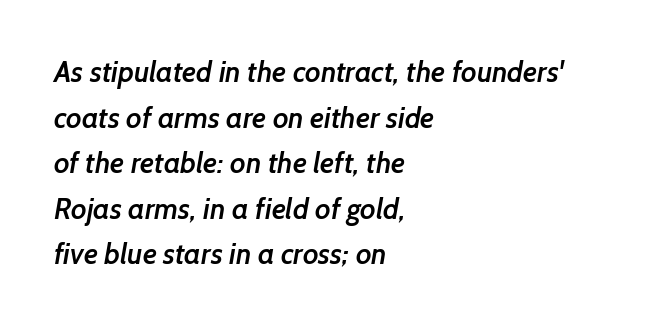
The image shows 29 px semibold sans-serif type; set left-aligned, normal line spacing (1.57x), normal letter spacing, not underlined; low stroke contrast and a medium x-height.
